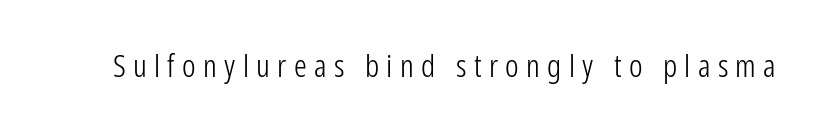
The image shows 32 px light, condensed sans-serif type, upright; set unusually wide letter spacing (+0.23 em), not underlined; low stroke contrast and a medium x-height.
